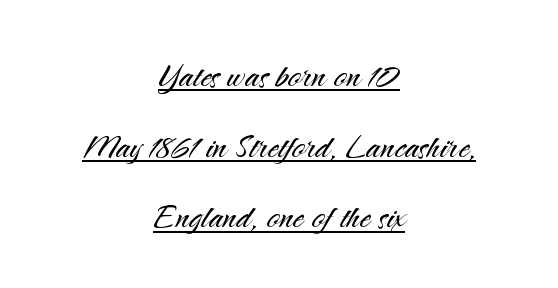
{"serif": "no", "bold": "no", "weight": "light", "width": "normal", "stroke_contrast": "medium", "x_height": "small", "monospaced": "no", "underline": "yes", "align": "center", "line_spacing": "normal", "line_spacing_ratio": 1.64, "letter_spacing": "normal", "letter_spacing_em": 0.0, "glyph_px": 43}
